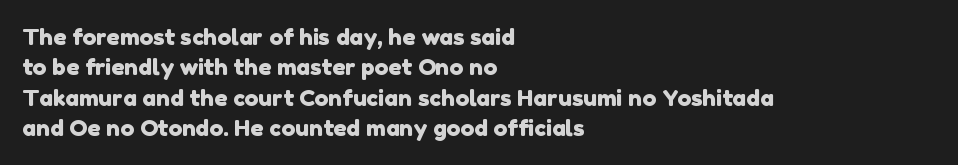
{"underline": "no", "align": "left", "line_spacing": "normal", "line_spacing_ratio": 1.32, "letter_spacing": "normal", "letter_spacing_em": 0.0, "glyph_px": 23}
